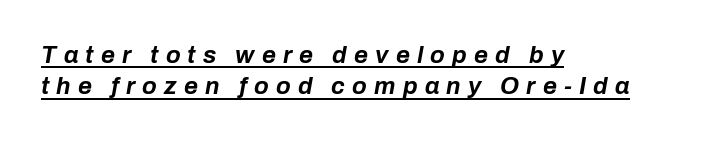
{"italic": "yes", "lean": "right", "slant_degrees": 10, "bold": "yes", "underline": "yes", "align": "left", "line_spacing": "normal", "line_spacing_ratio": 1.31, "letter_spacing": "wide", "letter_spacing_em": 0.3, "glyph_px": 24}
